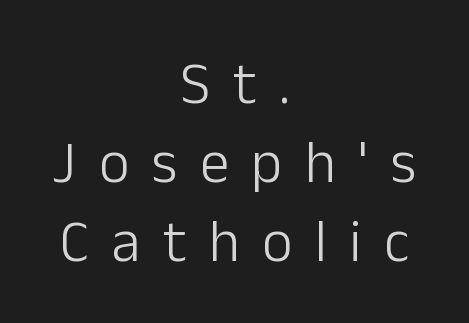
Q: Is the text bold? A: No.
Q: Is the text italic (slanted)? A: No, it is upright.
Q: Is the typeface a serif or a sans-serif typeface? A: Sans-serif.
Q: Is the text underlined? A: No.
Q: How is the paragraph aligned? A: Centered.
Q: Is the spacing between letters normal or unusually wide? A: Unusually wide.
Q: Is the spacing between lines tight, normal or loose? A: Normal.
Q: Width (condensed, normal, or wide)? A: Normal.
Q: Stroke contrast? A: Low.
Q: x-height? A: Medium.
Q: Monospaced? A: No.
